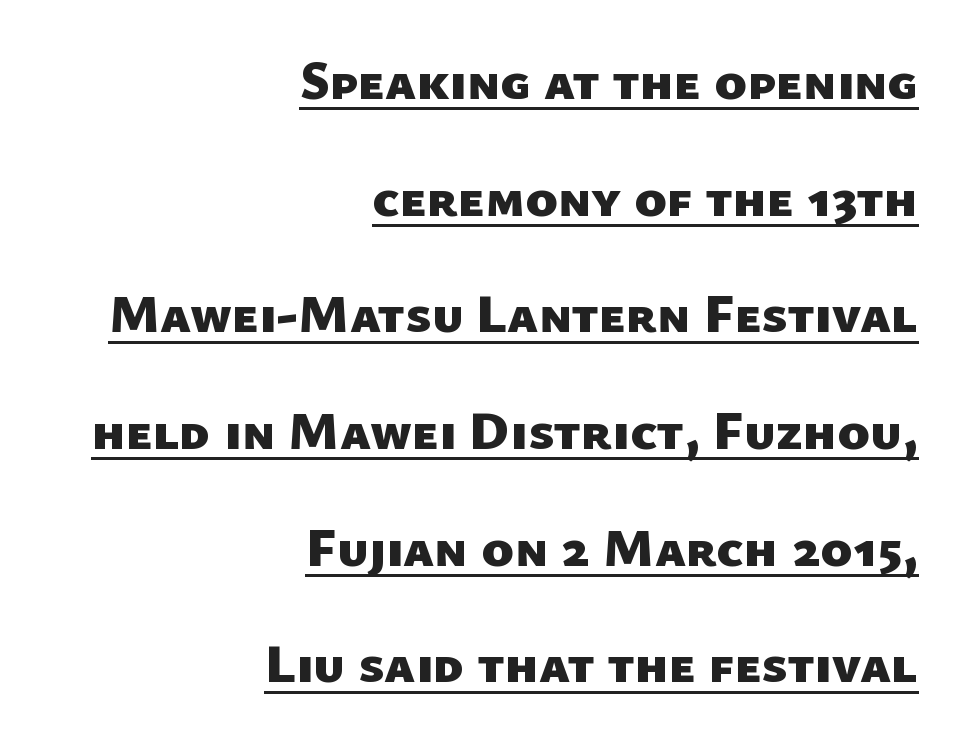
The image shows 54 px heavy sans-serif type; set right-aligned, loose line spacing (2.16x), normal letter spacing, underlined; low stroke contrast and a medium x-height.
